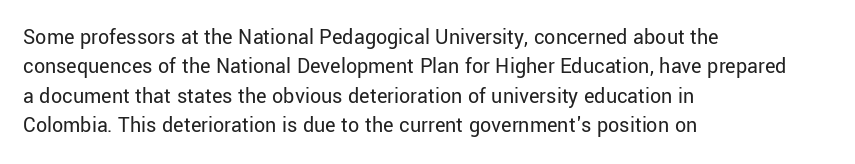
Q: Is the text bold? A: No.
Q: Is the text italic (slanted)? A: No, it is upright.
Q: Is the text underlined? A: No.
Q: How is the paragraph aligned? A: Left-aligned.
Q: Is the spacing between letters normal or unusually wide? A: Normal.
Q: Is the spacing between lines tight, normal or loose? A: Normal.
